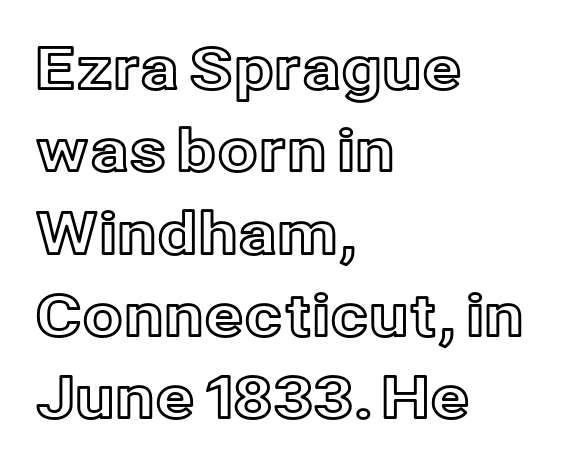
Q: Is the text italic (slanted)? A: No, it is upright.
Q: Is the text underlined? A: No.
Q: How is the paragraph aligned? A: Left-aligned.
Q: Is the spacing between letters normal or unusually wide? A: Normal.
Q: Is the spacing between lines tight, normal or loose? A: Normal.
Q: Width (condensed, normal, or wide)? A: Normal.
Q: x-height? A: Medium.
Q: Monospaced? A: No.
